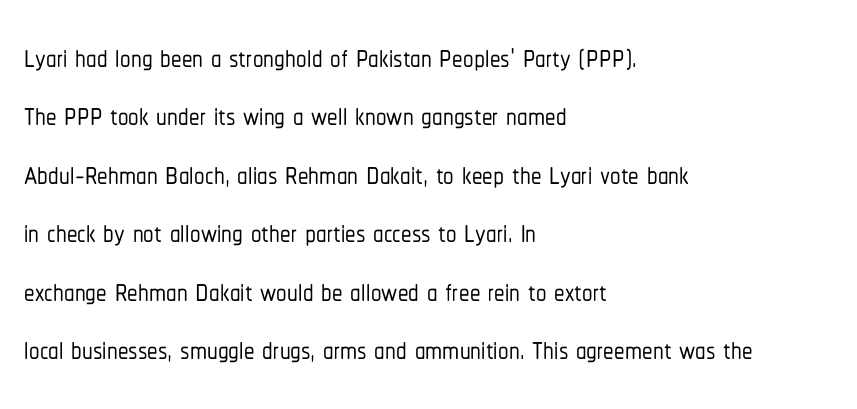
Typographically, this falls in the sans-serif category. Each new line begins a customary step beneath the previous one. The face used here is proportionally spaced, like ordinary book or web type. The passage shown is not underscored anywhere.
